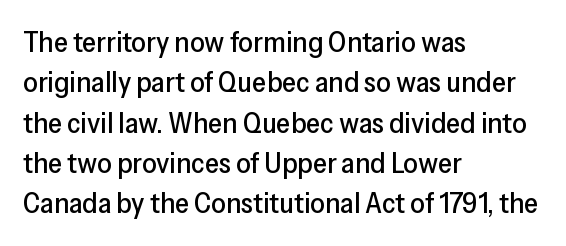
{"serif": "no", "italic": "no", "width": "normal", "stroke_contrast": "low", "x_height": "medium", "monospaced": "no", "underline": "no", "align": "left", "line_spacing": "normal", "line_spacing_ratio": 1.39, "letter_spacing": "normal", "letter_spacing_em": 0.0, "glyph_px": 29}
